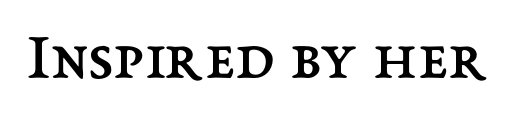
The weight would be labelled regular, book, light, or lighter still. Only glyphs here, with clear space below each row. Italic? Not at all — the glyphs are vertical. You could call the tracking neutral — neither tight nor loose.
